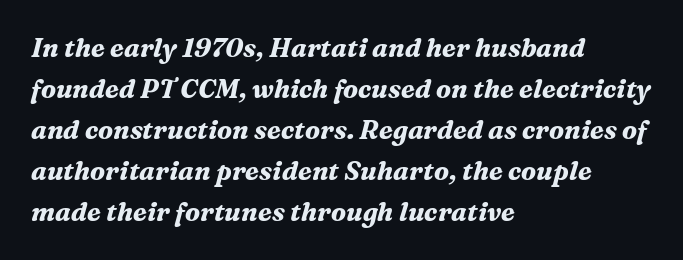
{"italic": "yes", "lean": "right", "slant_degrees": 16, "bold": "yes", "underline": "no", "align": "left", "line_spacing": "normal", "line_spacing_ratio": 1.58, "letter_spacing": "normal", "letter_spacing_em": 0.0, "glyph_px": 26}
